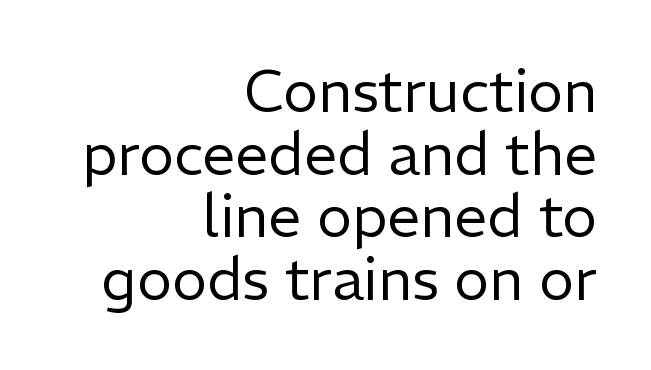
Q: Is the text bold? A: No.
Q: Is the text italic (slanted)? A: No, it is upright.
Q: Is the typeface a serif or a sans-serif typeface? A: Sans-serif.
Q: Is the text underlined? A: No.
Q: How is the paragraph aligned? A: Right-aligned.
Q: Is the spacing between letters normal or unusually wide? A: Normal.
Q: Is the spacing between lines tight, normal or loose? A: Tight.
Q: Width (condensed, normal, or wide)? A: Normal.
Q: Stroke contrast? A: Low.
Q: x-height? A: Medium.
Q: Monospaced? A: No.
